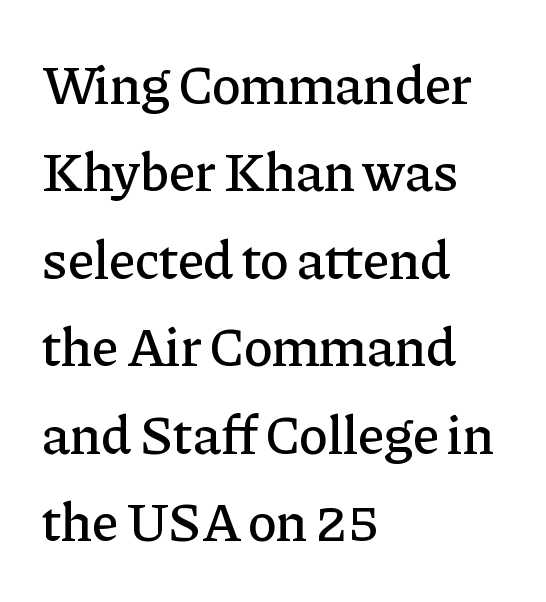
The image shows 55 px serif type, upright; set left-aligned, normal line spacing (1.59x), normal letter spacing, not underlined; low stroke contrast and a medium x-height.
